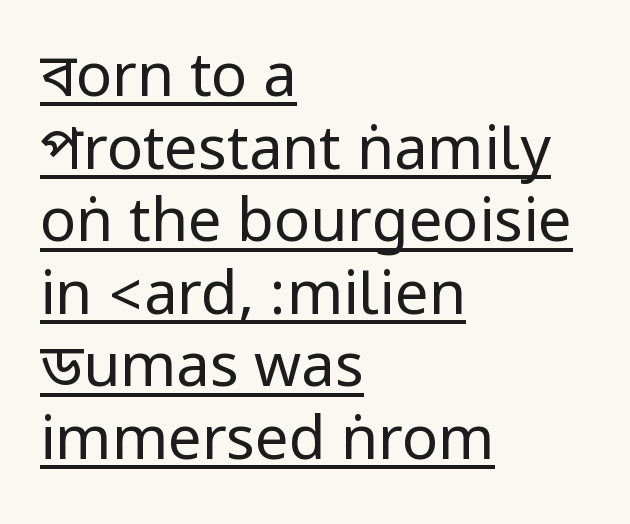
The image shows 60 px regular-weight, condensed sans-serif type, upright; set left-aligned, line spacing 1.21x, normal letter spacing, underlined; low stroke contrast.
